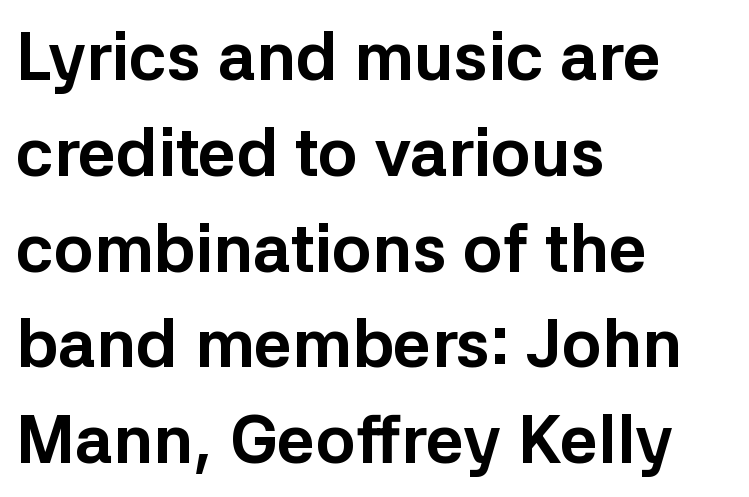
Alignment: flush left. Nobody drew a line under any word here. This is the regular roman posture of the typeface. Each glyph is drawn with heavy, bold strokes.
